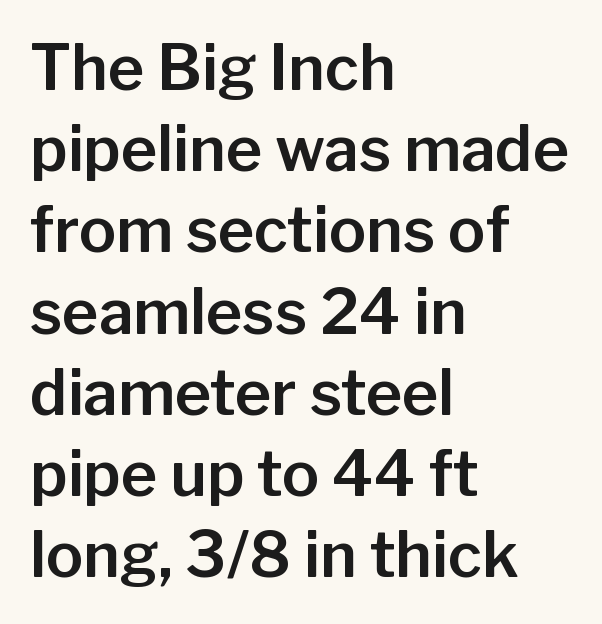
The lines sit at an ordinary, default distance from one another. The text block is weighted toward the left margin, trailing off unevenly rightward. A roman cut, with each character standing at attention. The rendering keeps characters at their native spacing. Nothing sits at the stroke ends, so this counts as sans-serif. A typesetter would call this proportional, since set widths differ per character.
